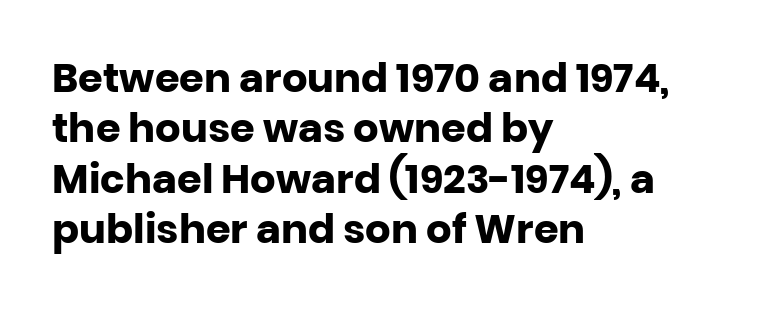
{"serif": "no", "italic": "no", "bold": "yes", "weight": "heavy", "width": "normal", "stroke_contrast": "low", "x_height": "large", "monospaced": "no", "underline": "no", "align": "left", "line_spacing": "normal", "line_spacing_ratio": 1.26, "letter_spacing": "normal", "letter_spacing_em": 0.0, "glyph_px": 40}
